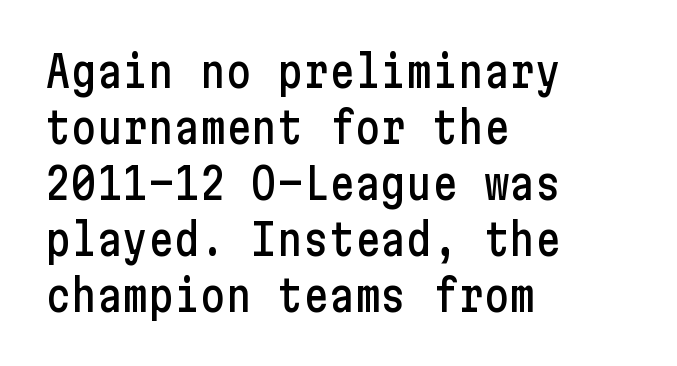
{"serif": "no", "italic": "no", "width": "condensed", "stroke_contrast": "low", "x_height": "medium", "underline": "no", "align": "left", "line_spacing": "normal", "line_spacing_ratio": 1.3, "letter_spacing": "normal", "letter_spacing_em": 0.0, "glyph_px": 43}
